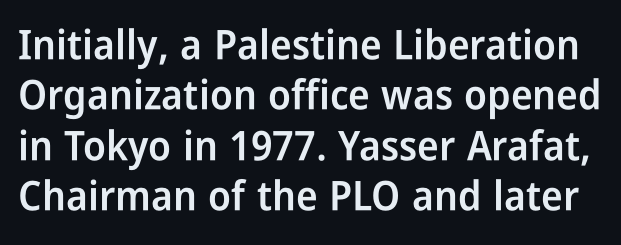
The image shows 41 px semibold, condensed sans-serif type, upright; set line spacing 1.23x, normal letter spacing, not underlined; low stroke contrast and a medium x-height.
